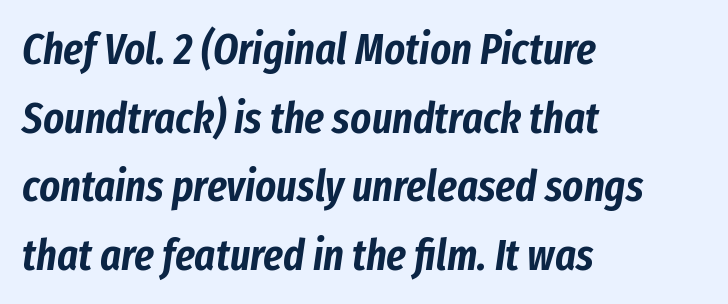
Q: Is the text italic (slanted)? A: Yes, it leans right by about 8 degrees.
Q: Is the text underlined? A: No.
Q: How is the paragraph aligned? A: Left-aligned.
Q: Is the spacing between letters normal or unusually wide? A: Normal.
Q: Is the spacing between lines tight, normal or loose? A: Normal.
Q: Width (condensed, normal, or wide)? A: Condensed.
Q: Stroke contrast? A: Low.
Q: x-height? A: Medium.
Q: Monospaced? A: No.
